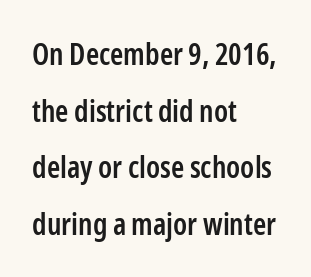
{"serif": "no", "italic": "no", "bold": "semi", "weight": "semibold", "width": "condensed", "stroke_contrast": "low", "x_height": "medium", "monospaced": "no", "underline": "no", "align": "left", "line_spacing_ratio": 1.89, "letter_spacing": "normal", "letter_spacing_em": 0.0, "glyph_px": 30}
